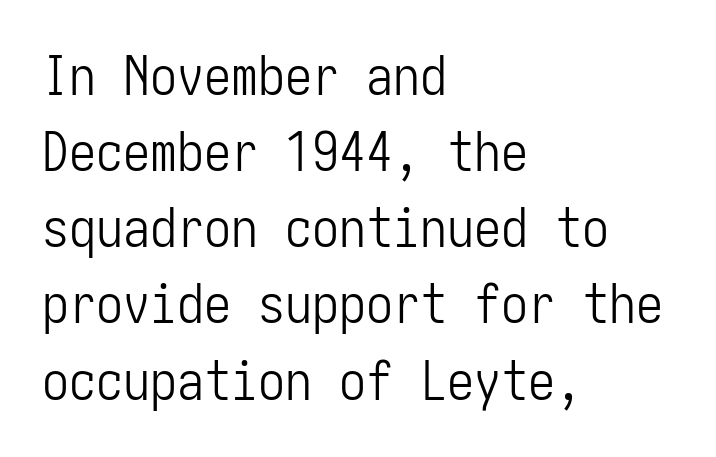
The strip under each line holds only bare page. What's the leading like? Ordinary, nothing unusual. Caption: multi-line text, flush left, ragged right. Heft: none added — not bold.
